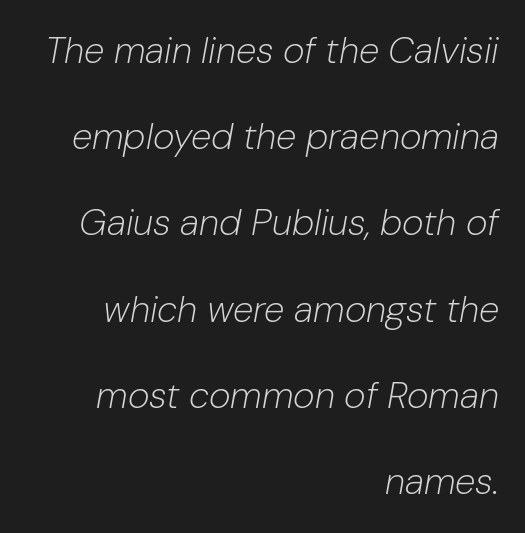
Tracking value appears to be zero — textbook default spacing. The compositor pushed each line to the right boundary. Glance below the letters and you will spot only blank space. Looks like regular typesetting: each glyph gets only the width it needs. Caption: face not bold, strokes unweighted.
